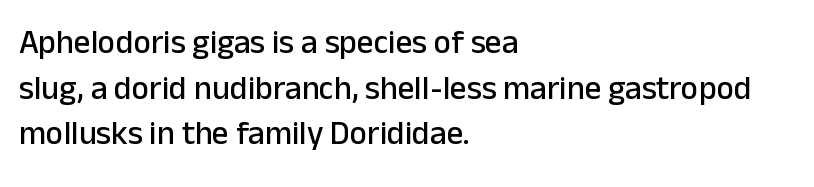
{"serif": "no", "italic": "no", "width": "normal", "stroke_contrast": "low", "x_height": "medium", "monospaced": "no", "underline": "no", "align": "left", "line_spacing": "normal", "line_spacing_ratio": 1.38, "letter_spacing": "normal", "letter_spacing_em": 0.0, "glyph_px": 33}
